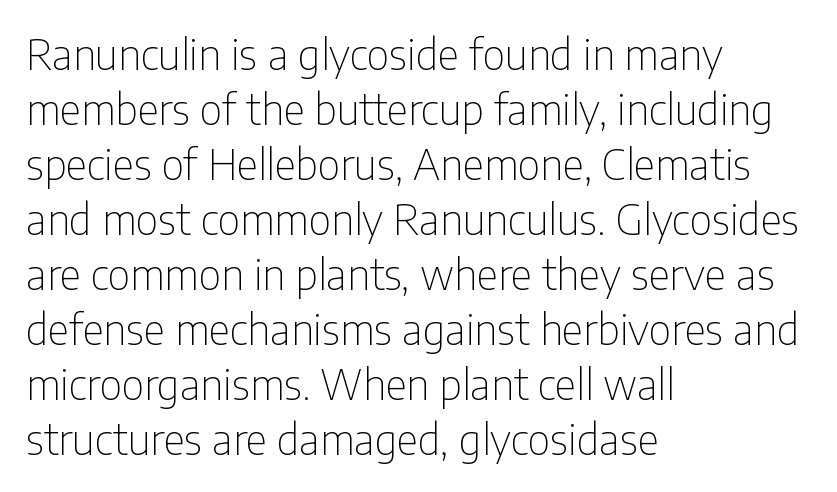
The image shows 42 px thin, condensed sans-serif type, upright; set left-aligned, normal line spacing (1.31x), normal letter spacing, not underlined; low stroke contrast and a medium x-height.
